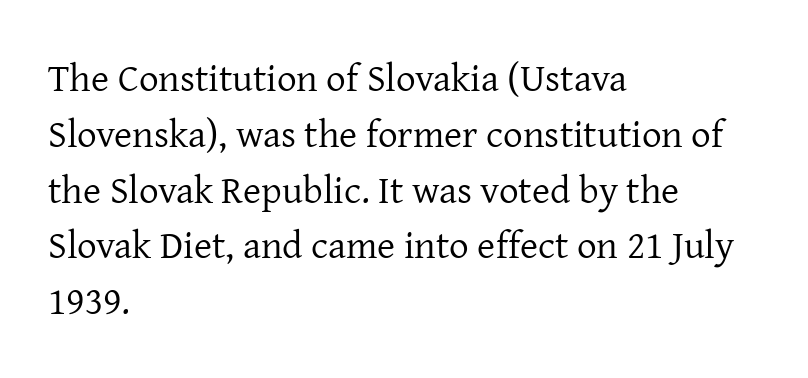
{"serif": "yes", "italic": "no", "bold": "no", "weight": "regular", "width": "normal", "stroke_contrast": "low", "x_height": "medium", "monospaced": "no", "underline": "no", "align": "left", "line_spacing": "normal", "line_spacing_ratio": 1.43, "letter_spacing": "normal", "letter_spacing_em": 0.0, "glyph_px": 39}
